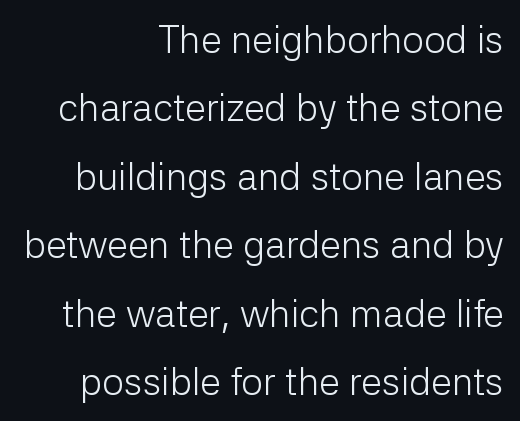
Q: Is the text bold? A: No.
Q: Is the text italic (slanted)? A: No, it is upright.
Q: Is the typeface a serif or a sans-serif typeface? A: Sans-serif.
Q: Is the text underlined? A: No.
Q: How is the paragraph aligned? A: Right-aligned.
Q: Is the spacing between letters normal or unusually wide? A: Normal.
Q: Width (condensed, normal, or wide)? A: Normal.
Q: Stroke contrast? A: Low.
Q: x-height? A: Medium.
Q: Monospaced? A: No.
